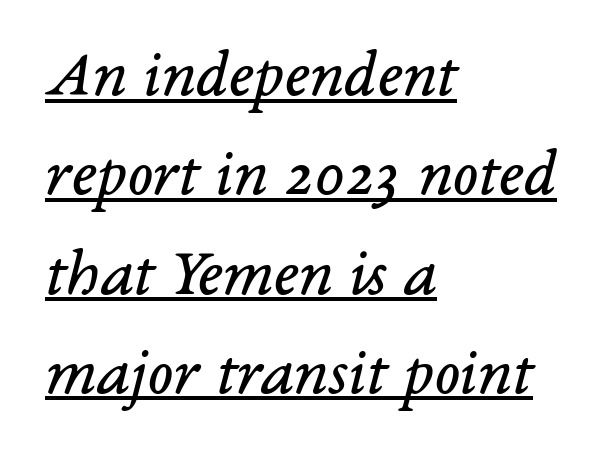
{"serif": "yes", "italic": "yes", "lean": "right", "slant_degrees": 14, "bold": "no", "weight": "regular", "width": "normal", "stroke_contrast": "low", "x_height": "medium", "monospaced": "no", "underline": "yes", "align": "left", "line_spacing": "normal", "line_spacing_ratio": 1.46, "letter_spacing": "normal", "letter_spacing_em": 0.0, "glyph_px": 68}
